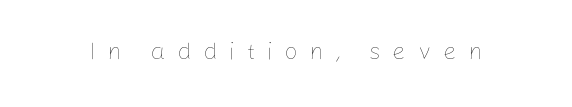
Words float on clear page, feet unadorned. The line texture is sparse and dotted thanks to wide tracking. Stems here are at most as thick as an everyday book face. Upright lettering throughout.
